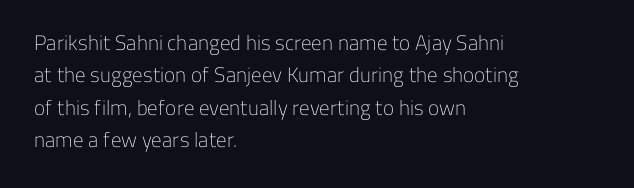
The image shows 21 px text type, upright; set left-aligned, normal line spacing (1.54x), normal letter spacing, not underlined.
